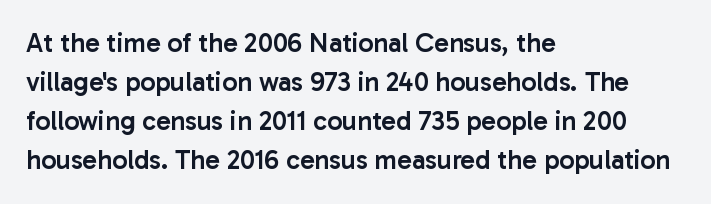
The image shows 27 px text type, upright; set left-aligned, normal line spacing (1.45x), normal letter spacing, not underlined.
